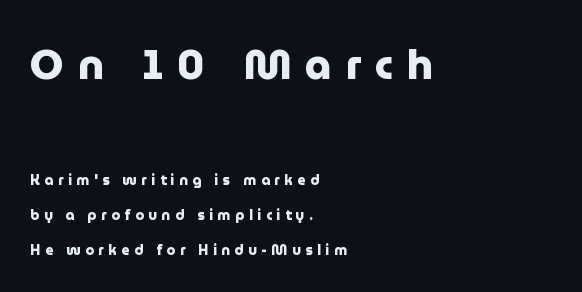
{"serif": "no", "italic": "no", "bold": "yes", "weight": "heavy", "width": "normal", "stroke_contrast": "low", "x_height": "medium", "monospaced": "no", "underline": "no", "align": "left", "line_spacing": "loose", "line_spacing_ratio": 2.49, "letter_spacing": "wide", "letter_spacing_em": 0.33, "larger_block": "first", "size_ratio": 3.0, "glyph_px": 42}
